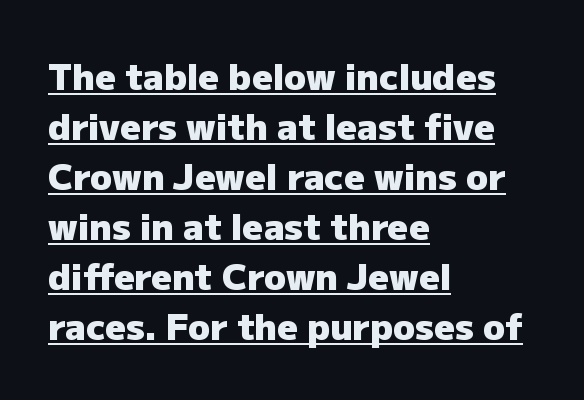
The image shows 36 px heavy sans-serif type, upright; set left-aligned, normal line spacing (1.39x), normal letter spacing, underlined; low stroke contrast and a medium x-height.
